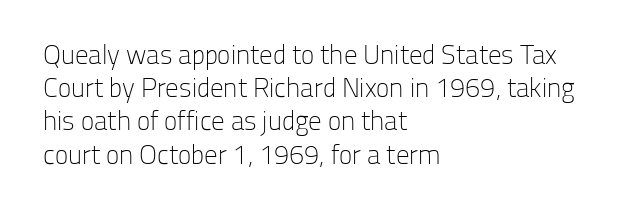
The zone under the glyphs is completely vacant. The passage is arranged the way most books set body copy — flush left. The type sits square on the baseline with zero lean. Weight: in the light-to-regular range. In terms of letterspacing, this is plain default setting.
